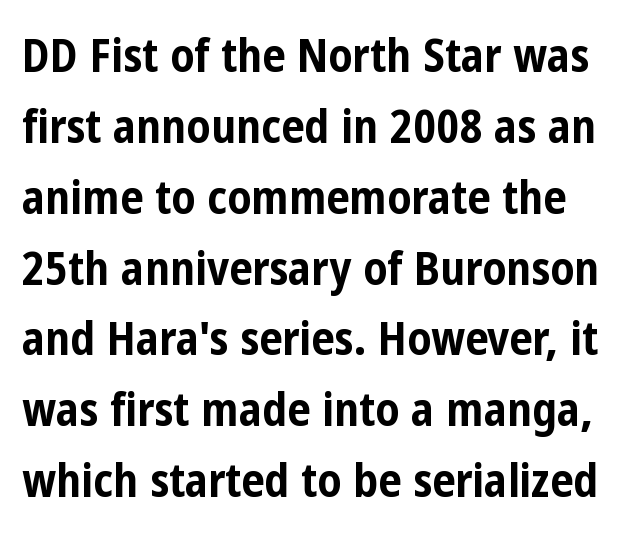
{"serif": "no", "italic": "no", "bold": "yes", "weight": "bold", "width": "condensed", "stroke_contrast": "low", "x_height": "medium", "monospaced": "no", "underline": "no", "line_spacing": "normal", "line_spacing_ratio": 1.54, "letter_spacing": "normal", "letter_spacing_em": 0.0, "glyph_px": 46}
